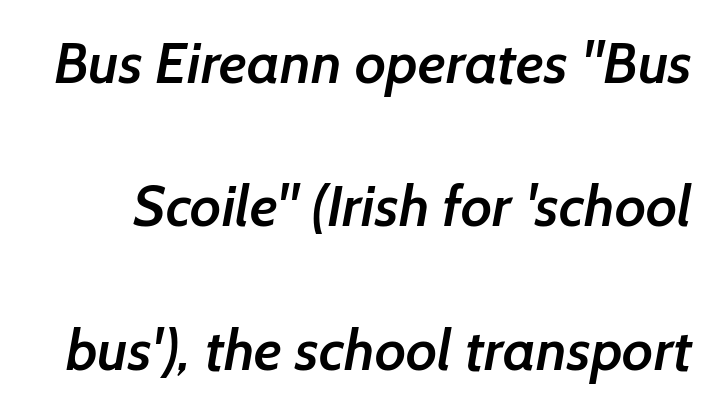
Q: Is the text bold? A: Semi-bold.
Q: Is the typeface a serif or a sans-serif typeface? A: Sans-serif.
Q: Is the text underlined? A: No.
Q: Is the spacing between letters normal or unusually wide? A: Normal.
Q: Is the spacing between lines tight, normal or loose? A: Loose.
Q: Width (condensed, normal, or wide)? A: Normal.
Q: Stroke contrast? A: Low.
Q: x-height? A: Medium.
Q: Monospaced? A: No.
